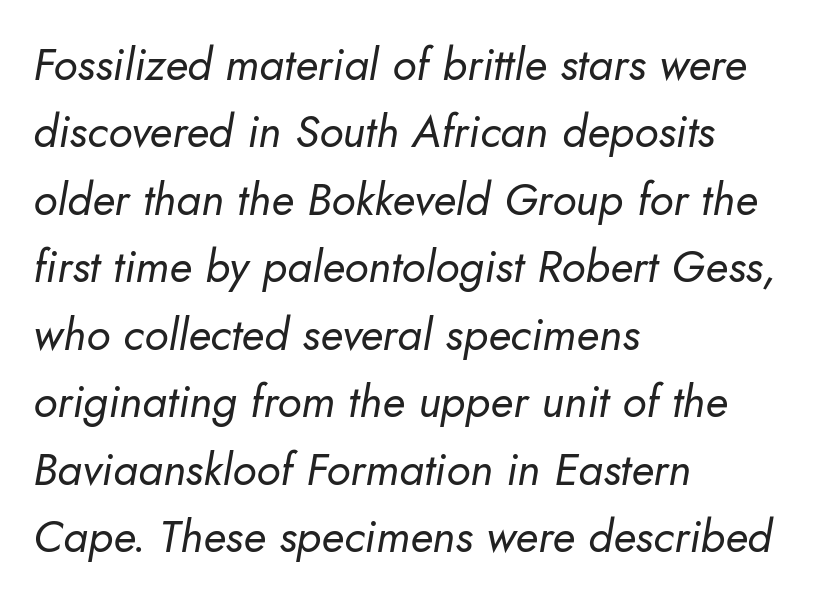
{"italic": "yes", "lean": "right", "slant_degrees": 10, "bold": "no", "weight": "regular", "width": "normal", "stroke_contrast": "low", "x_height": "small", "monospaced": "no", "underline": "no", "align": "left", "line_spacing": "normal", "line_spacing_ratio": 1.5, "letter_spacing": "normal", "letter_spacing_em": 0.0, "glyph_px": 45}
